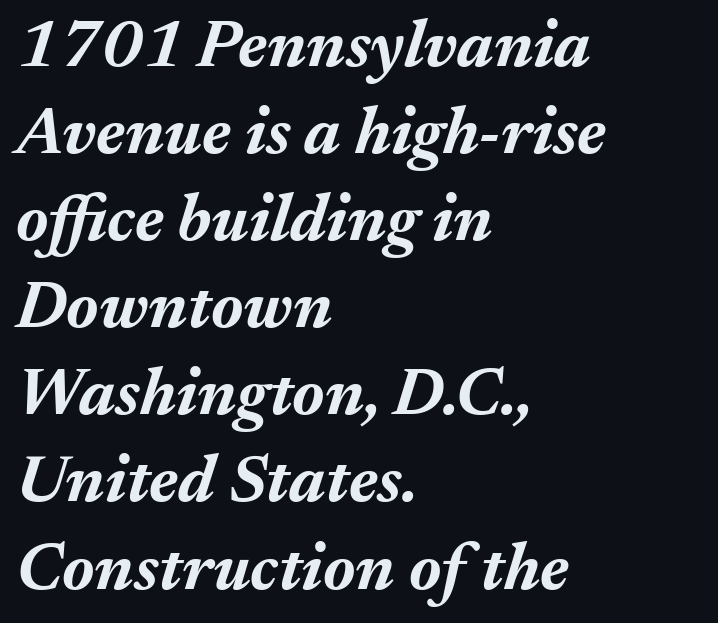
The baseline area is clear. Typeset ragged right — the left edge is the straight one. The glyphs have the mass of a bold cut. A typesetter would call this zero additional tracking.
